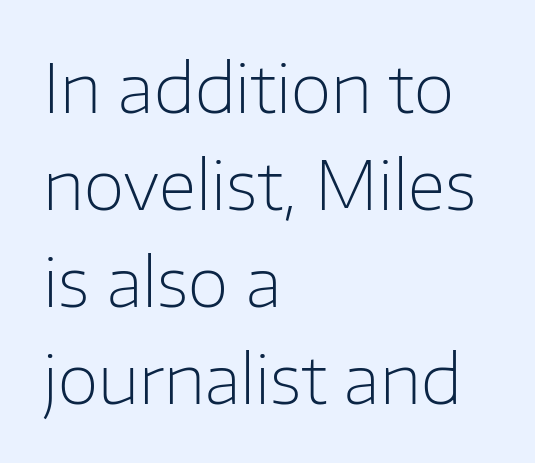
Q: Is the text bold? A: No.
Q: Is the text italic (slanted)? A: No, it is upright.
Q: Is the typeface a serif or a sans-serif typeface? A: Sans-serif.
Q: Is the text underlined? A: No.
Q: How is the paragraph aligned? A: Left-aligned.
Q: Is the spacing between letters normal or unusually wide? A: Normal.
Q: Is the spacing between lines tight, normal or loose? A: Normal.
Q: Width (condensed, normal, or wide)? A: Normal.
Q: Stroke contrast? A: Low.
Q: x-height? A: Medium.
Q: Monospaced? A: No.
